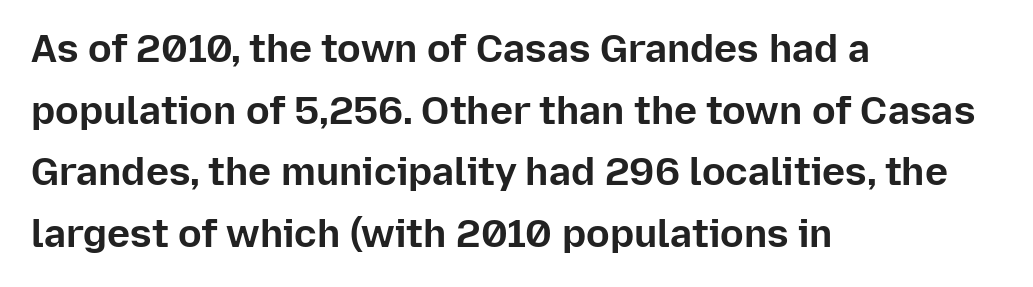
Q: Is the text bold? A: Yes.
Q: Is the text italic (slanted)? A: No, it is upright.
Q: Is the typeface a serif or a sans-serif typeface? A: Sans-serif.
Q: Is the text underlined? A: No.
Q: How is the paragraph aligned? A: Left-aligned.
Q: Is the spacing between letters normal or unusually wide? A: Normal.
Q: Is the spacing between lines tight, normal or loose? A: Normal.
Q: Width (condensed, normal, or wide)? A: Normal.
Q: Stroke contrast? A: Low.
Q: x-height? A: Medium.
Q: Monospaced? A: No.
